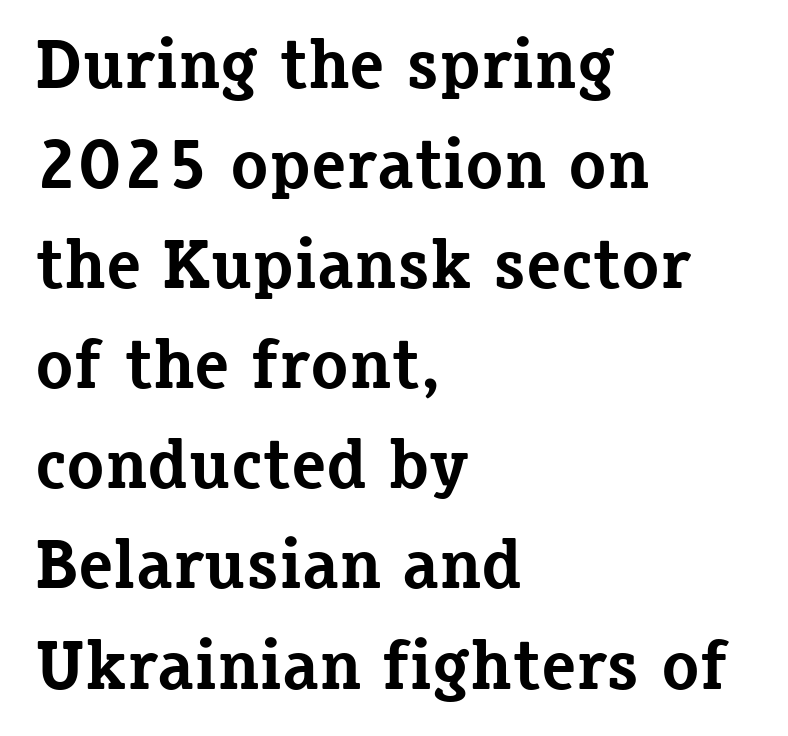
Q: Is the text bold? A: Yes.
Q: Is the text italic (slanted)? A: No, it is upright.
Q: Is the typeface a serif or a sans-serif typeface? A: Serif.
Q: Is the text underlined? A: No.
Q: How is the paragraph aligned? A: Left-aligned.
Q: Is the spacing between letters normal or unusually wide? A: Normal.
Q: Is the spacing between lines tight, normal or loose? A: Normal.
Q: Width (condensed, normal, or wide)? A: Normal.
Q: Stroke contrast? A: Low.
Q: x-height? A: Medium.
Q: Monospaced? A: No.
